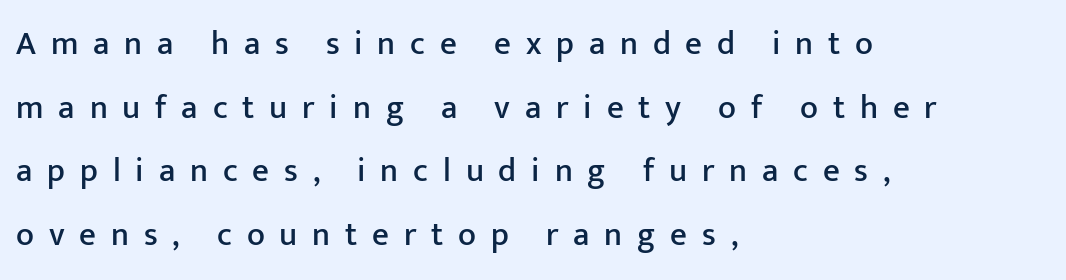
The image shows 33 px sans-serif type, upright; set left-aligned, loose line spacing (1.93x), unusually wide letter spacing (+0.45 em), not underlined; low stroke contrast and a medium x-height.
